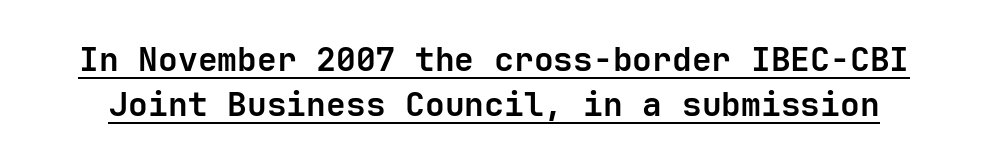
Q: Is the text bold? A: Yes.
Q: Is the text italic (slanted)? A: No, it is upright.
Q: Is the typeface a serif or a sans-serif typeface? A: Sans-serif.
Q: Is the text underlined? A: Yes.
Q: Is the spacing between letters normal or unusually wide? A: Normal.
Q: Is the spacing between lines tight, normal or loose? A: Normal.
Q: Width (condensed, normal, or wide)? A: Normal.
Q: Stroke contrast? A: Low.
Q: x-height? A: Medium.
